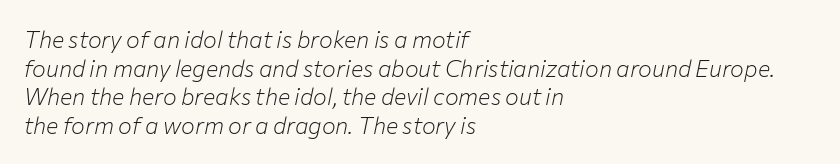
The image shows 23 px text type, italic (leaning right); set left-aligned, normal line spacing (1.25x), normal letter spacing, not underlined.
